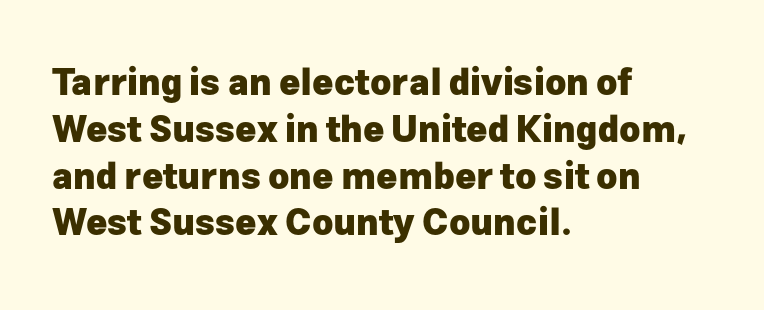
Q: Is the text bold? A: Yes.
Q: Is the text italic (slanted)? A: No, it is upright.
Q: Is the typeface a serif or a sans-serif typeface? A: Sans-serif.
Q: Is the text underlined? A: No.
Q: How is the paragraph aligned? A: Left-aligned.
Q: Is the spacing between letters normal or unusually wide? A: Normal.
Q: Is the spacing between lines tight, normal or loose? A: Normal.
Q: Width (condensed, normal, or wide)? A: Normal.
Q: Stroke contrast? A: Low.
Q: x-height? A: Medium.
Q: Monospaced? A: No.
